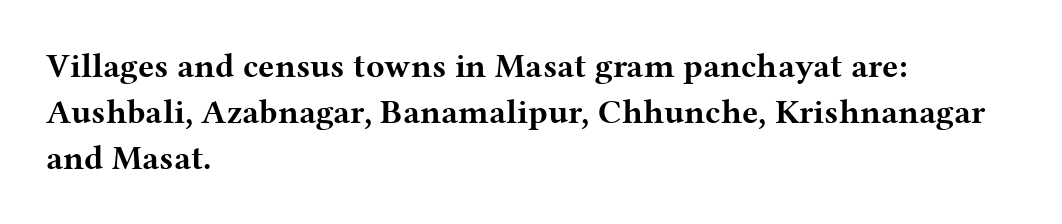
The setting favours the left margin, as ordinary paragraphs usually do. The rows are spaced the way most documents space them. Think of a printed novel: that variable character pitch is what you see here. The axis of the letterforms is exactly vertical. Compared with typical body copy, the letter spacing here is the same.
